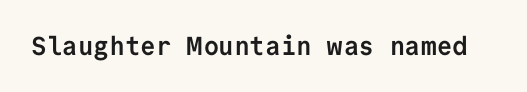
Q: Is the text bold? A: Yes.
Q: Is the text italic (slanted)? A: No, it is upright.
Q: Is the text underlined? A: No.
Q: Is the spacing between letters normal or unusually wide? A: Normal.
